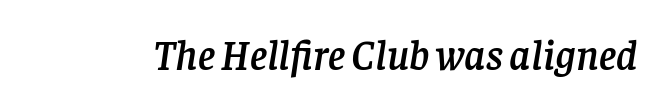
Think of a printed novel: that variable character pitch is what you see here. Honestly, there is no underline to notice here at all. Serifs: yes, visible at the terminals of the letterforms. Yep, that's italic — everything's leaning.
